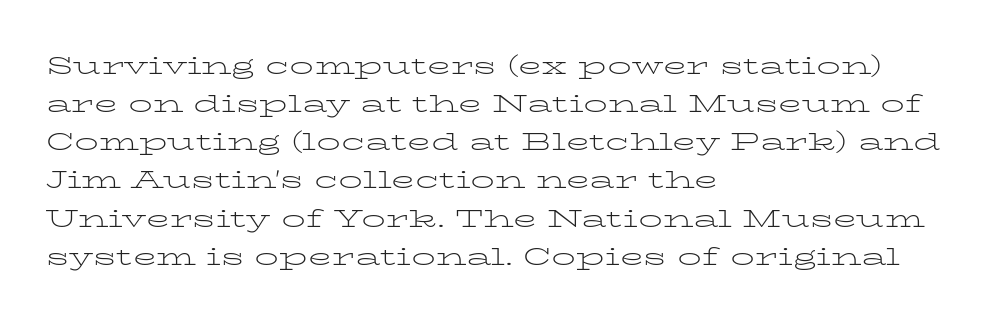
Is there much room between lines? A standard amount, neither cramped nor airy. A roman cut, with each character standing at attention. How are the letters spaced? Ordinarily, with no added tracking. This rendering features lettering with no underline. The paragraph shown leans on its left margin. The weight tops out at a normal text grade.
